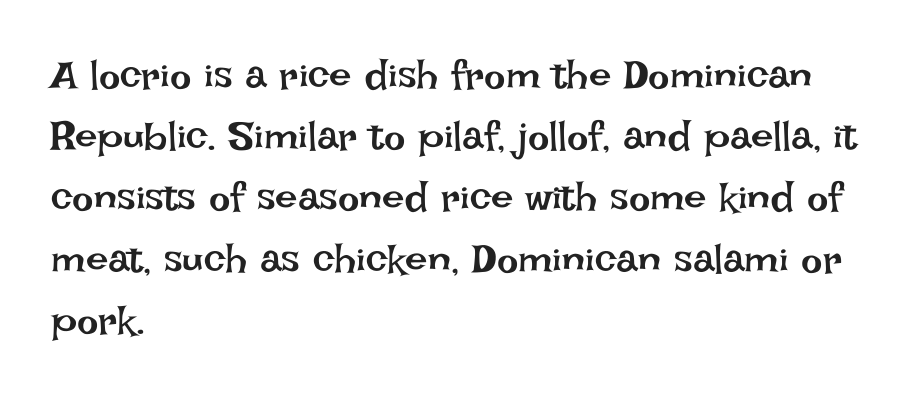
{"italic": "no", "bold": "no", "weight": "regular", "width": "normal", "stroke_contrast": "low", "x_height": "large", "monospaced": "no", "underline": "no", "align": "left", "line_spacing": "normal", "line_spacing_ratio": 1.53, "letter_spacing": "normal", "letter_spacing_em": 0.0, "glyph_px": 40}
